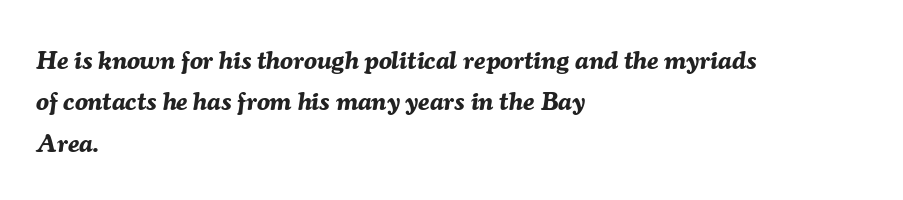
Q: Is the text bold? A: Yes.
Q: Is the text italic (slanted)? A: Yes, it leans right by about 7 degrees.
Q: Is the text underlined? A: No.
Q: How is the paragraph aligned? A: Left-aligned.
Q: Is the spacing between letters normal or unusually wide? A: Normal.
Q: Is the spacing between lines tight, normal or loose? A: Normal.
